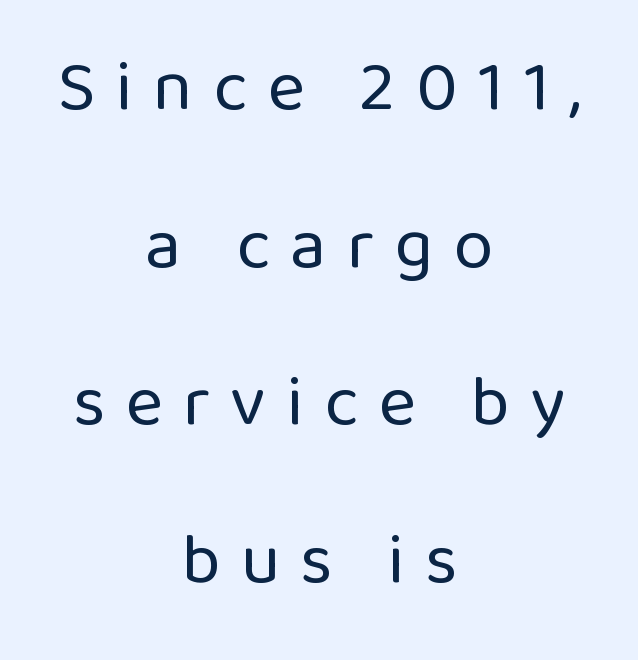
The image shows 72 px regular-weight sans-serif type, upright; set centered, loose line spacing (2.19x), unusually wide letter spacing (+0.28 em), not underlined; low stroke contrast and a medium x-height.
